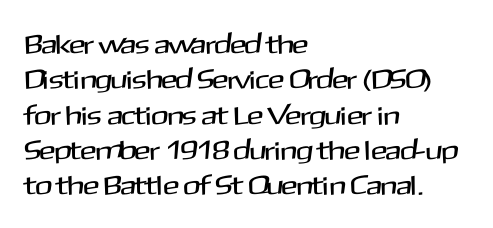
Q: Is the text italic (slanted)? A: No, it is upright.
Q: Is the text underlined? A: No.
Q: How is the paragraph aligned? A: Left-aligned.
Q: Is the spacing between letters normal or unusually wide? A: Normal.
Q: Is the spacing between lines tight, normal or loose? A: Normal.
